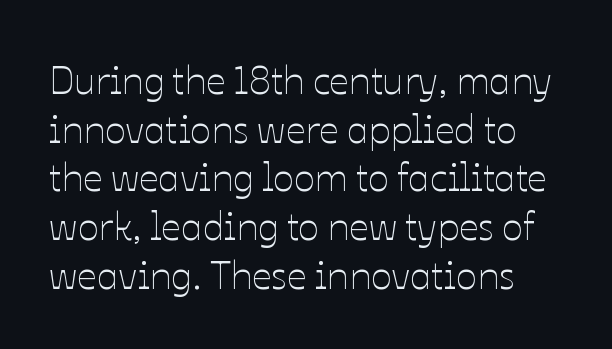
Q: Is the text bold? A: No.
Q: Is the text italic (slanted)? A: No, it is upright.
Q: Is the text underlined? A: No.
Q: Is the spacing between letters normal or unusually wide? A: Normal.
Q: Is the spacing between lines tight, normal or loose? A: Normal.
Q: Width (condensed, normal, or wide)? A: Normal.
Q: Stroke contrast? A: Low.
Q: x-height? A: Medium.
Q: Monospaced? A: No.
